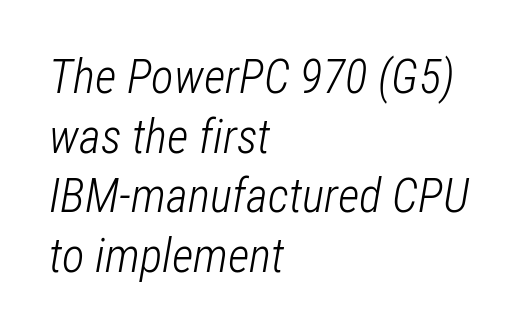
{"italic": "yes", "lean": "right", "slant_degrees": 12, "bold": "no", "weight": "light", "width": "condensed", "stroke_contrast": "low", "x_height": "medium", "monospaced": "no", "underline": "no", "align": "left", "line_spacing": "normal", "line_spacing_ratio": 1.27, "letter_spacing": "normal", "letter_spacing_em": 0.0, "glyph_px": 47}
